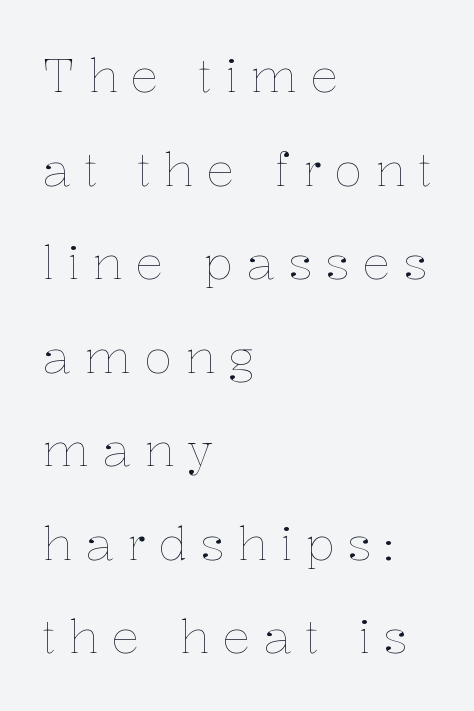
The image shows 47 px thin type, upright; set left-aligned, loose line spacing (1.99x), unusually wide letter spacing (+0.27 em), not underlined; low stroke contrast and a medium x-height.
